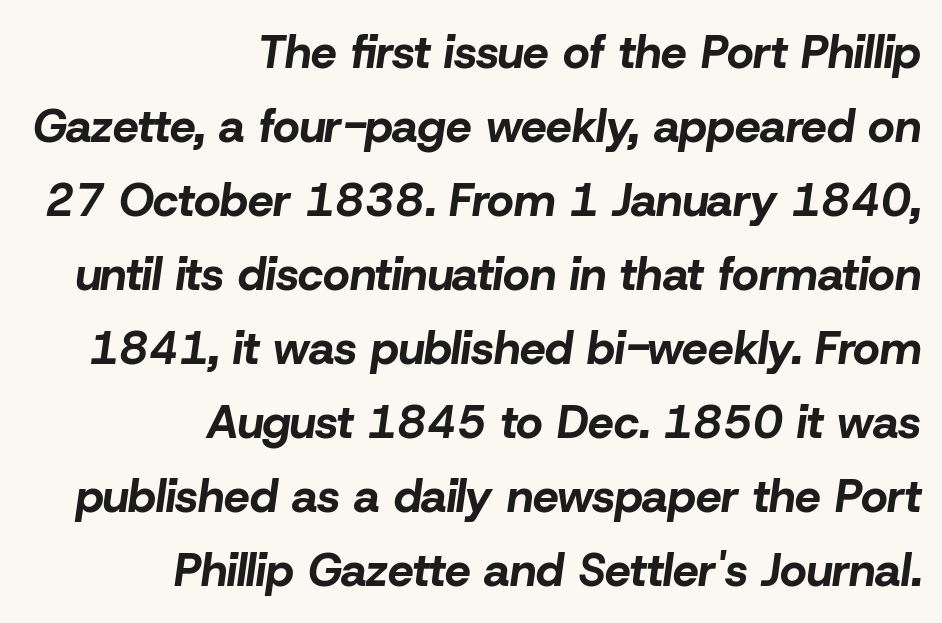
The image shows 46 px bold type, italic (leaning right); set right-aligned, normal line spacing (1.61x), normal letter spacing, not underlined; low stroke contrast and a medium x-height.
